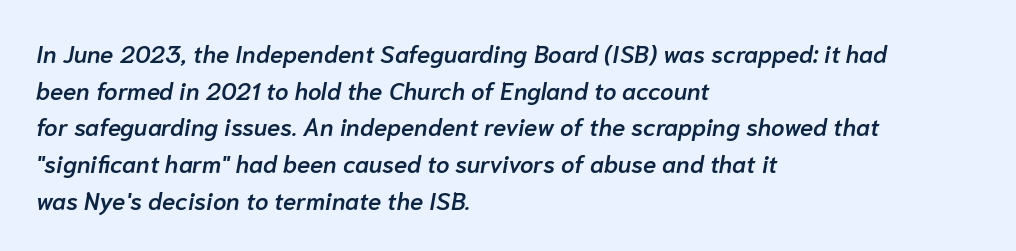
The image shows 24 px text type, italic (leaning right); set left-aligned, normal line spacing (1.53x), normal letter spacing, not underlined.
